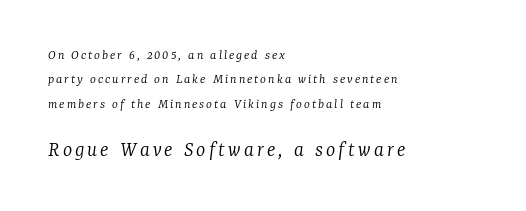
The ragged edge is on the right, which tells us the setting is flush left. Has an underline been added? It has not. Unbolded letterforms with no extra heft. Reading top to bottom, the characters get bigger at the block break. If you drew a line through each stem, it would be angled.
